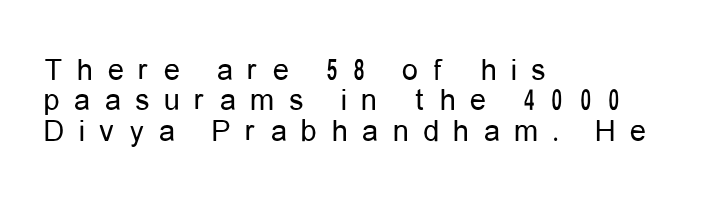
Q: Is the text bold? A: No.
Q: Is the text italic (slanted)? A: No, it is upright.
Q: Is the typeface a serif or a sans-serif typeface? A: Sans-serif.
Q: Is the text underlined? A: No.
Q: How is the paragraph aligned? A: Left-aligned.
Q: Is the spacing between letters normal or unusually wide? A: Unusually wide.
Q: Is the spacing between lines tight, normal or loose? A: Tight.
Q: Width (condensed, normal, or wide)? A: Condensed.
Q: Stroke contrast? A: Low.
Q: x-height? A: Medium.
Q: Monospaced? A: No.
